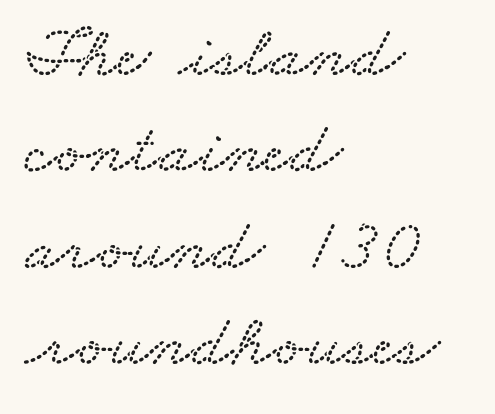
The image shows 73 px wide type; set left-aligned, normal line spacing (1.32x), normal letter spacing, not underlined; low stroke contrast and a small x-height.
